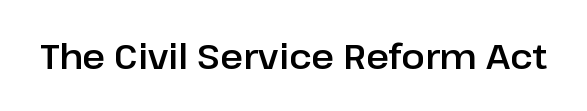
Q: Is the text italic (slanted)? A: No, it is upright.
Q: Is the typeface a serif or a sans-serif typeface? A: Sans-serif.
Q: Is the text underlined? A: No.
Q: Is the spacing between letters normal or unusually wide? A: Normal.
Q: Width (condensed, normal, or wide)? A: Normal.
Q: Stroke contrast? A: Low.
Q: x-height? A: Medium.
Q: Monospaced? A: No.
